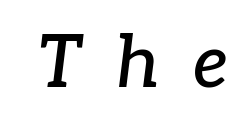
Q: Is the text italic (slanted)? A: Yes, it leans right by about 7 degrees.
Q: Is the typeface a serif or a sans-serif typeface? A: Serif.
Q: Is the text underlined? A: No.
Q: Is the spacing between letters normal or unusually wide? A: Unusually wide.
Q: Width (condensed, normal, or wide)? A: Normal.
Q: Stroke contrast? A: Low.
Q: x-height? A: Medium.
Q: Monospaced? A: No.
